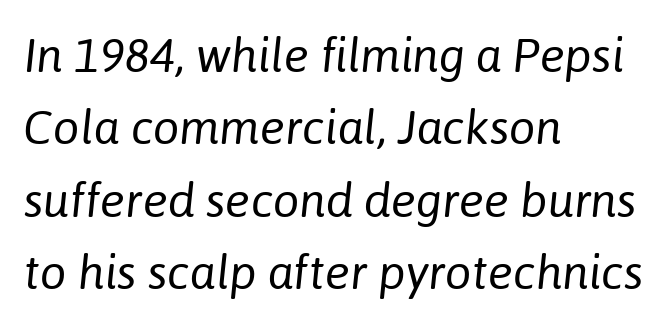
Q: Is the text bold? A: No.
Q: Is the text italic (slanted)? A: Yes, it leans right by about 6 degrees.
Q: Is the text underlined? A: No.
Q: How is the paragraph aligned? A: Left-aligned.
Q: Is the spacing between letters normal or unusually wide? A: Normal.
Q: Is the spacing between lines tight, normal or loose? A: Normal.
Q: Width (condensed, normal, or wide)? A: Normal.
Q: Stroke contrast? A: Low.
Q: x-height? A: Medium.
Q: Monospaced? A: No.
